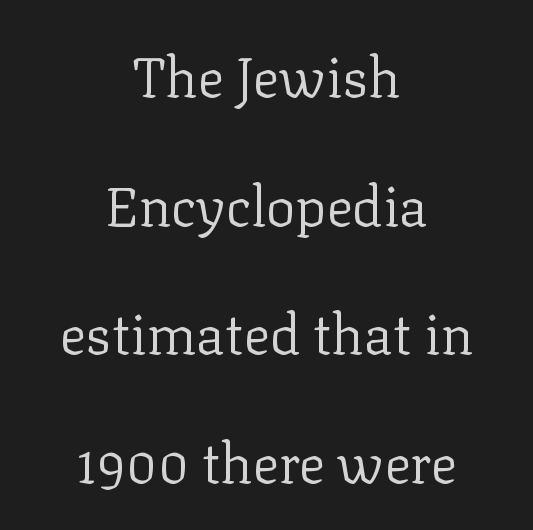
The image shows 55 px regular-weight serif type, upright; set centered, loose line spacing (2.34x), normal letter spacing, not underlined; low stroke contrast and a medium x-height.
